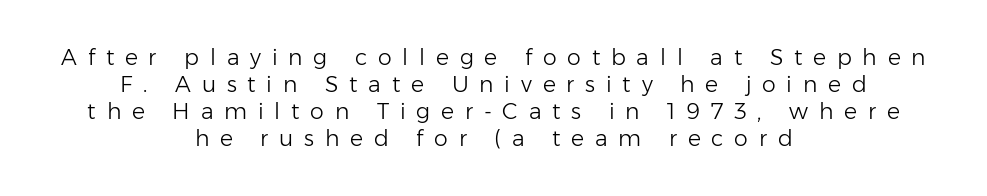
The image shows 22 px text type, upright; set centered, line spacing 1.23x, unusually wide letter spacing (+0.49 em), not underlined.
